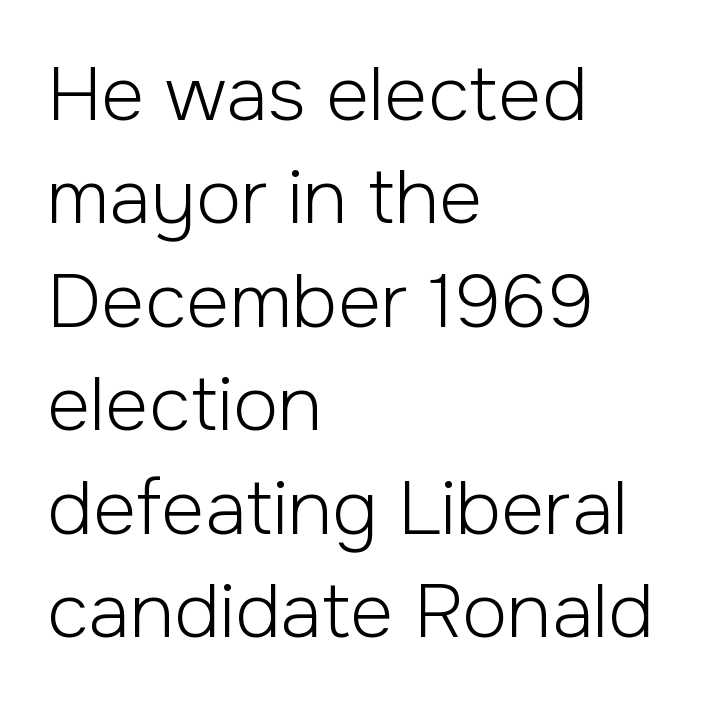
The image shows 75 px light sans-serif type, upright; set left-aligned, normal line spacing (1.38x), normal letter spacing, not underlined; low stroke contrast and a medium x-height.
